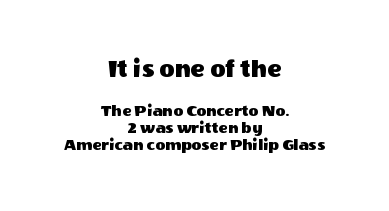
The image shows 26 px text type, upright; set centered, tight line spacing (1.01x), normal letter spacing, not underlined; the first (top) block is 1.53x larger.
